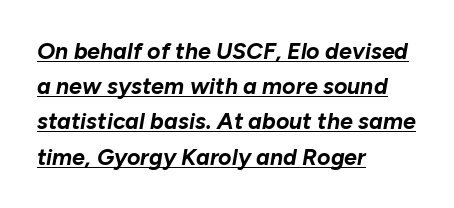
{"italic": "yes", "lean": "right", "slant_degrees": 10, "bold": "yes", "underline": "yes", "align": "left", "line_spacing": "normal", "line_spacing_ratio": 1.53, "letter_spacing": "normal", "letter_spacing_em": 0.0, "glyph_px": 23}
